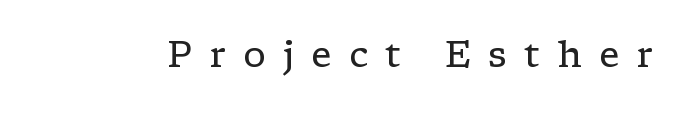
{"serif": "yes", "italic": "no", "bold": "no", "weight": "regular", "width": "wide", "stroke_contrast": "low", "x_height": "medium", "monospaced": "no", "underline": "no", "letter_spacing": "wide", "letter_spacing_em": 0.48, "glyph_px": 36}
